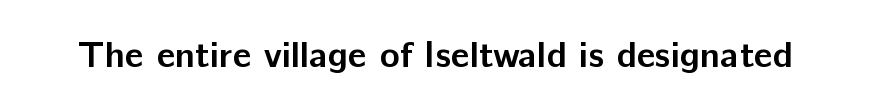
Q: Is the text bold? A: Yes.
Q: Is the text italic (slanted)? A: No, it is upright.
Q: Is the typeface a serif or a sans-serif typeface? A: Sans-serif.
Q: Is the text underlined? A: No.
Q: Is the spacing between letters normal or unusually wide? A: Normal.
Q: Width (condensed, normal, or wide)? A: Normal.
Q: Stroke contrast? A: Low.
Q: x-height? A: Medium.
Q: Monospaced? A: No.
